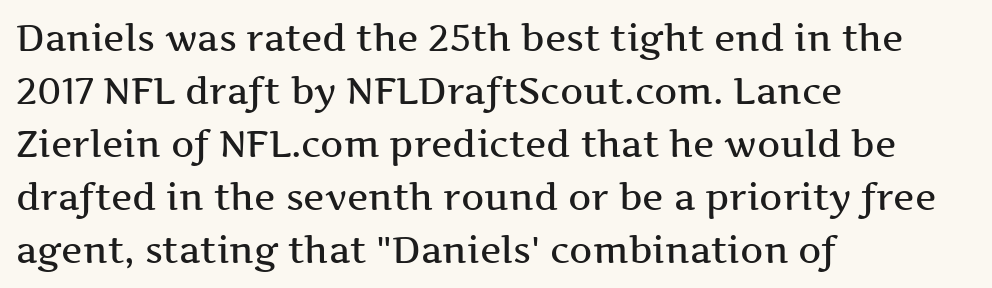
Q: Is the text italic (slanted)? A: No, it is upright.
Q: Is the typeface a serif or a sans-serif typeface? A: Serif.
Q: Is the text underlined? A: No.
Q: How is the paragraph aligned? A: Left-aligned.
Q: Is the spacing between letters normal or unusually wide? A: Normal.
Q: Is the spacing between lines tight, normal or loose? A: Normal.
Q: Width (condensed, normal, or wide)? A: Wide.
Q: Stroke contrast? A: Medium.
Q: x-height? A: Medium.
Q: Monospaced? A: No.
